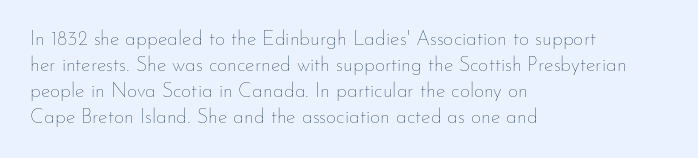
Where is the straight margin? On the left. This sample keeps an unexceptional amount of space between lines. The typesetting does not lean heavy: it is not bold. The gaps between neighbouring characters are ordinary and unremarkable. A clean baseline with only descenders dipping below it.
